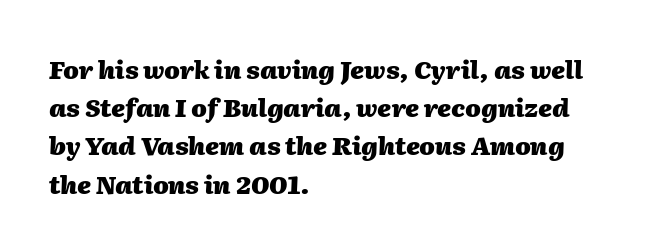
The image shows 25 px bold type, italic (leaning right); set left-aligned, normal line spacing (1.53x), normal letter spacing, not underlined.
